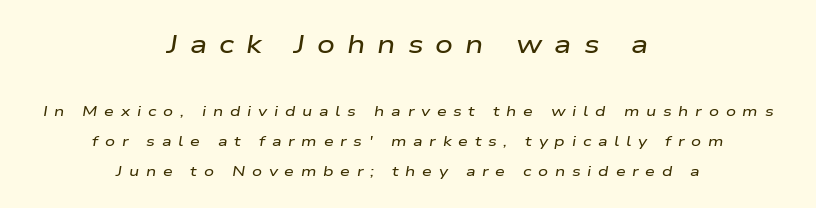
Q: Is the text italic (slanted)? A: Yes, it leans right by about 9 degrees.
Q: Is the text underlined? A: No.
Q: How is the paragraph aligned? A: Centered.
Q: Is the spacing between letters normal or unusually wide? A: Unusually wide.
Q: Is the spacing between lines tight, normal or loose? A: Loose.
Q: Which block of text is set in a larger size, the first (top) or the second (bottom)? A: The first (top) one.
